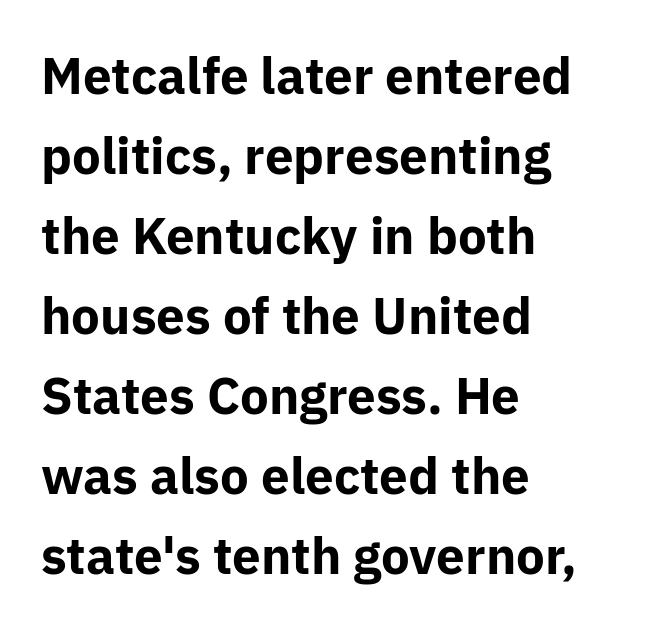
{"serif": "no", "italic": "no", "bold": "yes", "weight": "bold", "width": "normal", "stroke_contrast": "low", "x_height": "medium", "monospaced": "no", "underline": "no", "align": "left", "line_spacing": "normal", "line_spacing_ratio": 1.57, "letter_spacing": "normal", "letter_spacing_em": 0.0, "glyph_px": 51}
